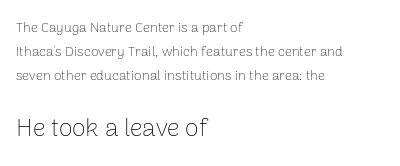
{"italic": "no", "bold": "no", "underline": "no", "align": "left", "line_spacing_ratio": 1.73, "letter_spacing": "normal", "letter_spacing_em": 0.0, "larger_block": "second", "size_ratio": 1.79, "glyph_px": 25}
